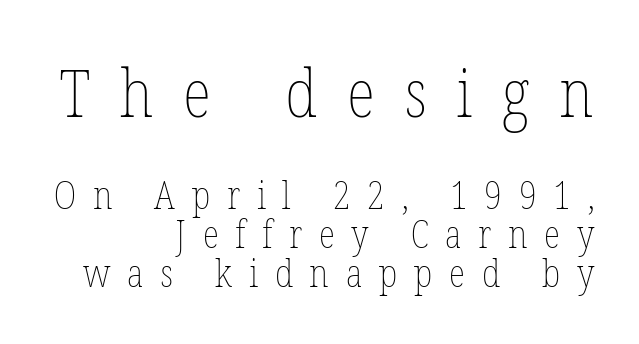
The image shows 67 px thin, condensed type, upright; set right-aligned, tight line spacing (1.03x), unusually wide letter spacing (+0.44 em), not underlined; the first (top) block is 1.76x larger; low stroke contrast and a medium x-height.
